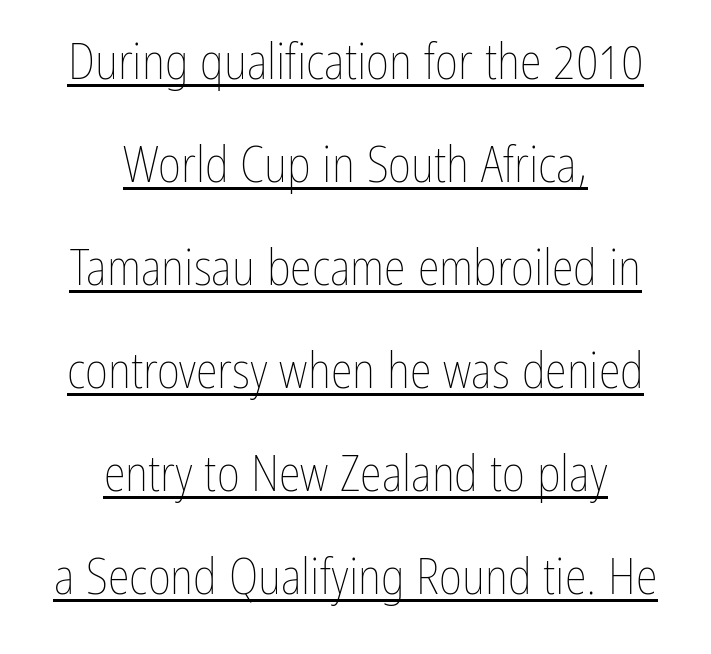
The image shows 50 px thin, condensed type, upright; set centered, loose line spacing (2.06x), normal letter spacing, underlined; low stroke contrast and a medium x-height.
